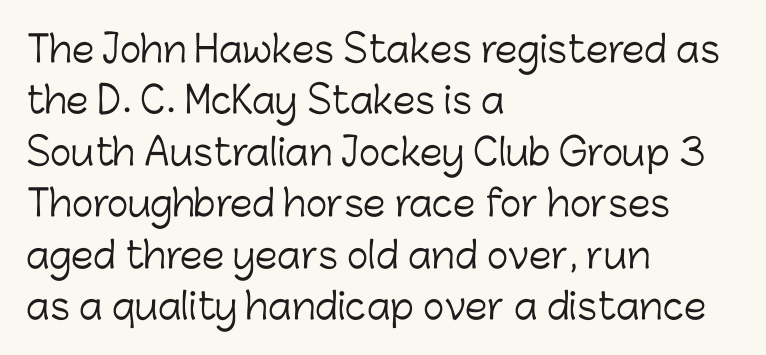
The image shows 36 px light sans-serif type, upright; set left-aligned, normal line spacing (1.43x), normal letter spacing, not underlined; low stroke contrast and a medium x-height.
